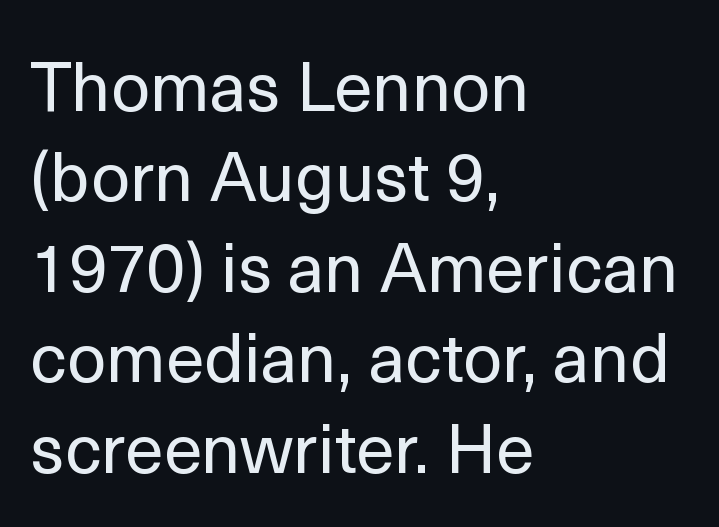
The image shows 69 px regular-weight sans-serif type, upright; set left-aligned, normal line spacing (1.31x), normal letter spacing, not underlined; a medium x-height.
